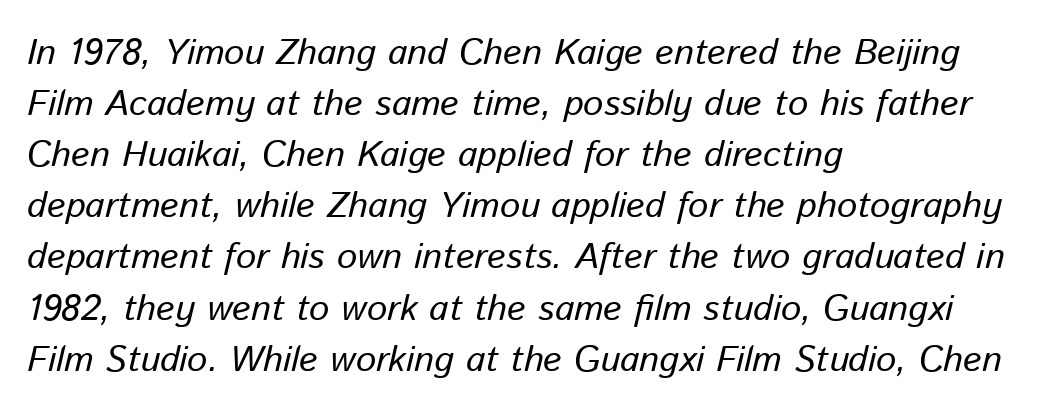
Q: Is the text bold? A: No.
Q: Is the text italic (slanted)? A: Yes, it leans right by about 13 degrees.
Q: Is the text underlined? A: No.
Q: How is the paragraph aligned? A: Left-aligned.
Q: Is the spacing between letters normal or unusually wide? A: Normal.
Q: Is the spacing between lines tight, normal or loose? A: Normal.
Q: Width (condensed, normal, or wide)? A: Normal.
Q: Stroke contrast? A: Low.
Q: x-height? A: Medium.
Q: Monospaced? A: No.
